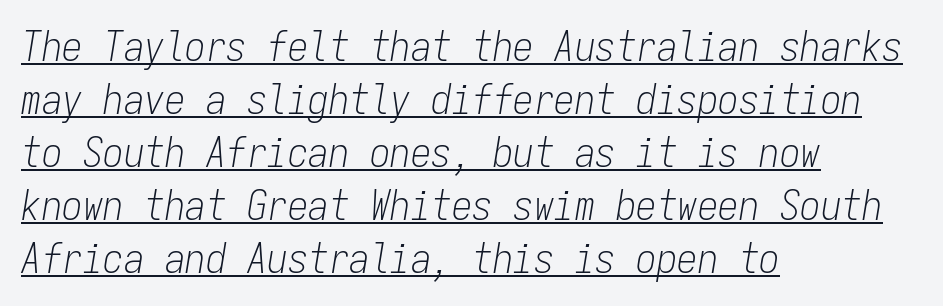
Q: Is the text bold? A: No.
Q: Is the text italic (slanted)? A: Yes, it leans right by about 9 degrees.
Q: Is the text underlined? A: Yes.
Q: How is the paragraph aligned? A: Left-aligned.
Q: Is the spacing between letters normal or unusually wide? A: Normal.
Q: Is the spacing between lines tight, normal or loose? A: Normal.
Q: Width (condensed, normal, or wide)? A: Condensed.
Q: Stroke contrast? A: Low.
Q: x-height? A: Medium.
Q: Monospaced? A: Yes.
